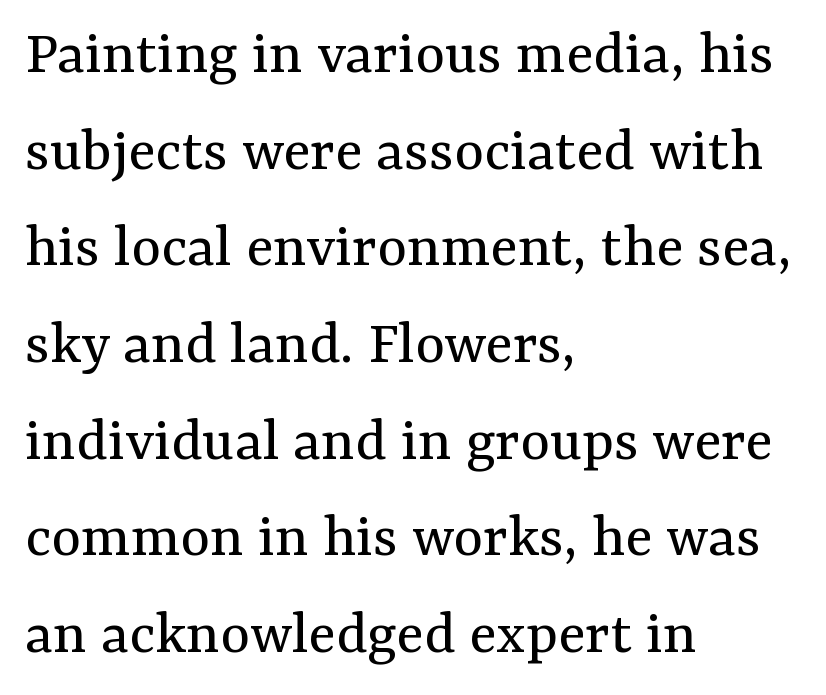
These glyphs show unthickened strokes, regular width or finer. A typesetter would call this leading conventional body-copy spacing. The strip under each line holds only bare page. The type is set solid horizontally, with unmodified tracking.
